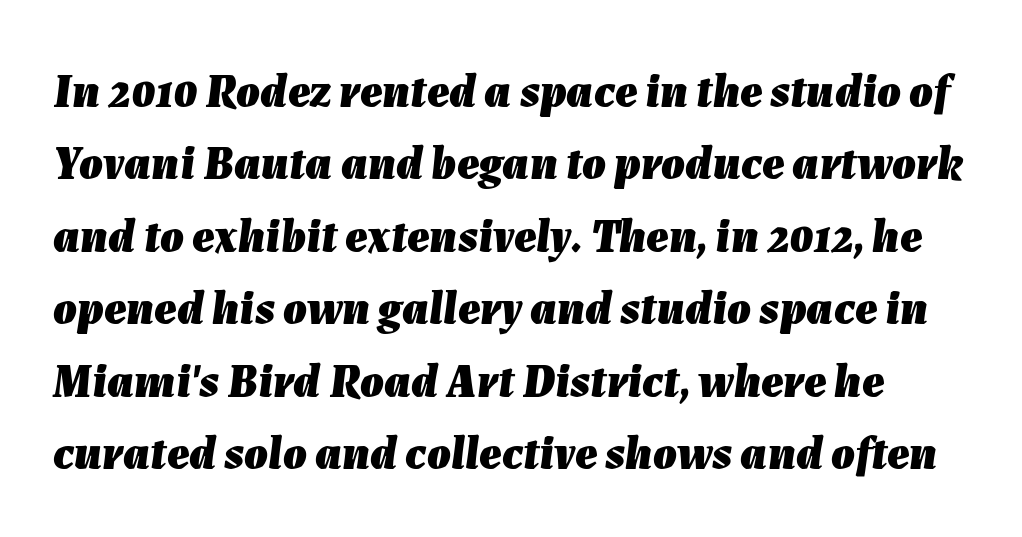
Q: Is the text bold? A: Yes.
Q: Is the text italic (slanted)? A: Yes, it leans right by about 7 degrees.
Q: Is the text underlined? A: No.
Q: Is the spacing between letters normal or unusually wide? A: Normal.
Q: Is the spacing between lines tight, normal or loose? A: Normal.
Q: Width (condensed, normal, or wide)? A: Normal.
Q: Stroke contrast? A: Low.
Q: x-height? A: Medium.
Q: Monospaced? A: No.
